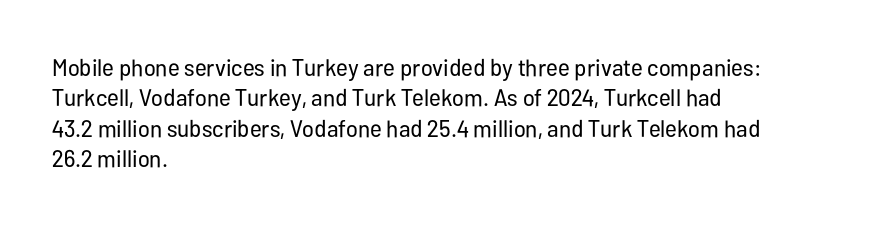
The image shows 24 px text type, upright; set left-aligned, normal line spacing (1.27x), normal letter spacing, not underlined.
